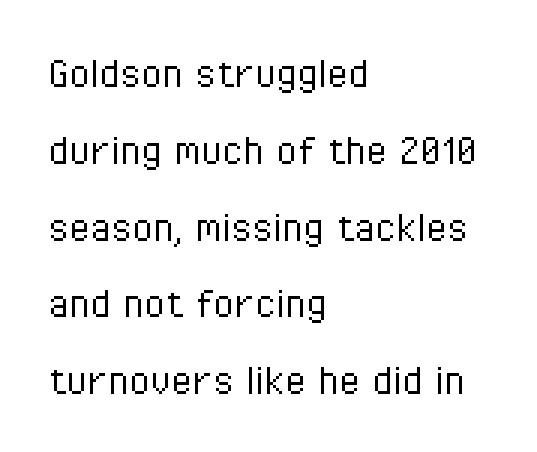
The image shows 48 px light, condensed sans-serif type, upright; set left-aligned, normal line spacing (1.6x), normal letter spacing, not underlined; low stroke contrast and a medium x-height.
